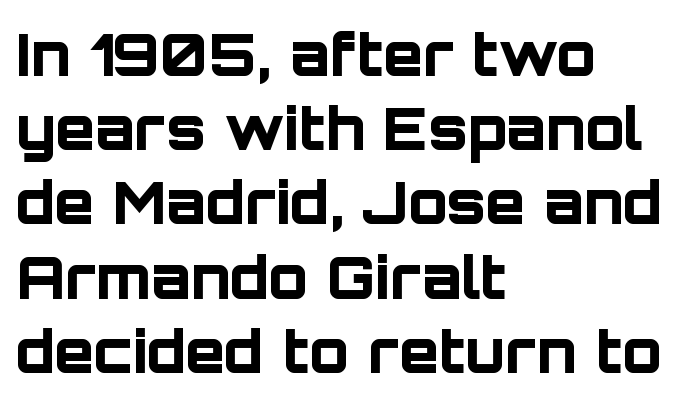
The image shows 58 px bold sans-serif type, upright; set left-aligned, normal line spacing (1.28x), normal letter spacing, not underlined; low stroke contrast and a large x-height.
